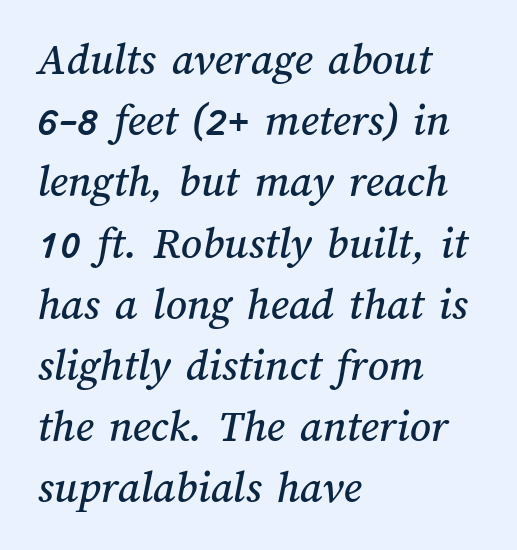
{"width": "normal", "stroke_contrast": "medium", "x_height": "medium", "monospaced": "no", "underline": "no", "align": "left", "line_spacing": "normal", "line_spacing_ratio": 1.33, "letter_spacing": "normal", "letter_spacing_em": 0.0, "glyph_px": 46}
